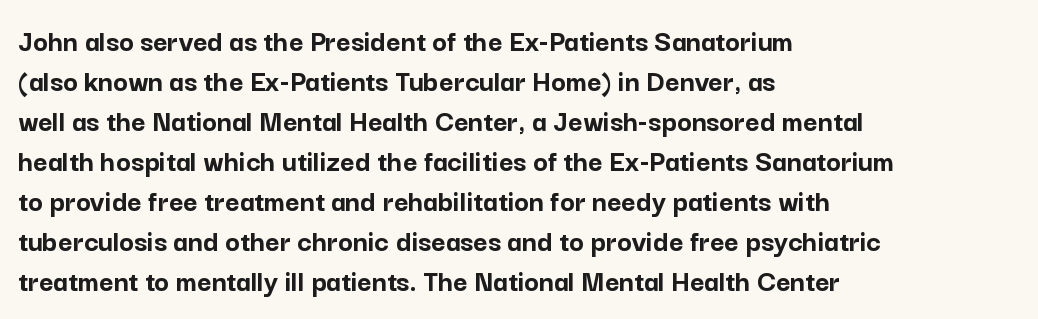
The image shows 31 px semibold sans-serif type, upright; set left-aligned, normal line spacing (1.29x), normal letter spacing, not underlined; low stroke contrast and a medium x-height.
